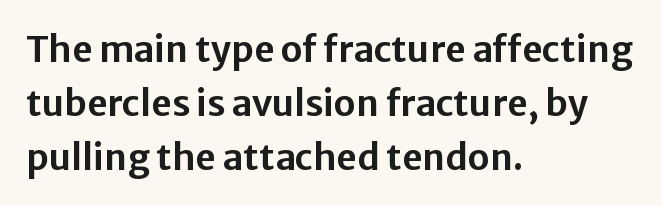
Q: Is the text italic (slanted)? A: No, it is upright.
Q: Is the typeface a serif or a sans-serif typeface? A: Sans-serif.
Q: Is the text underlined? A: No.
Q: How is the paragraph aligned? A: Left-aligned.
Q: Is the spacing between letters normal or unusually wide? A: Normal.
Q: Is the spacing between lines tight, normal or loose? A: Normal.
Q: Width (condensed, normal, or wide)? A: Normal.
Q: Stroke contrast? A: Low.
Q: x-height? A: Medium.
Q: Monospaced? A: No.
